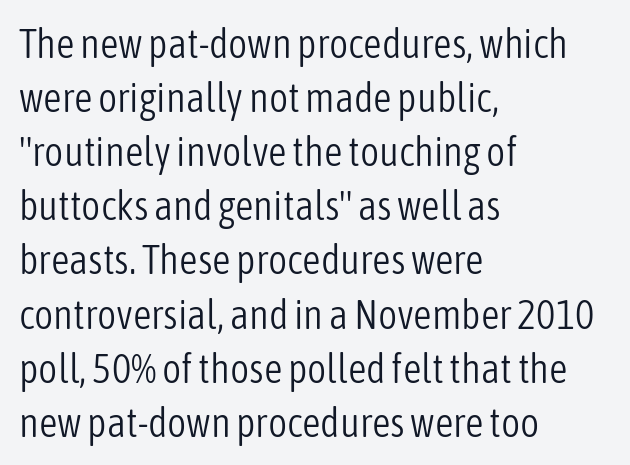
Notice how the stems are strictly vertical — no italics here. Students, note that the glyphs here touch the page at normal intervals. Nobody drew a line under any word here. Is this a sans? Yes — the strokes have no serifs. Weight: regular or lighter. Short and long lines alike share a common starting point at left.
